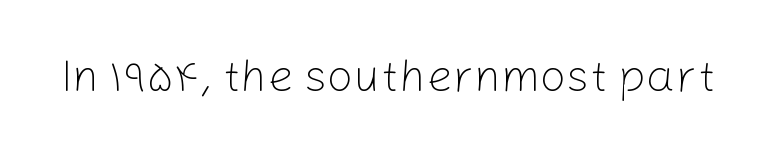
Q: Is the text bold? A: No.
Q: Is the text italic (slanted)? A: No, it is upright.
Q: Is the typeface a serif or a sans-serif typeface? A: Sans-serif.
Q: Is the text underlined? A: No.
Q: Is the spacing between letters normal or unusually wide? A: Normal.
Q: Width (condensed, normal, or wide)? A: Normal.
Q: Stroke contrast? A: Low.
Q: x-height? A: Medium.
Q: Monospaced? A: No.
